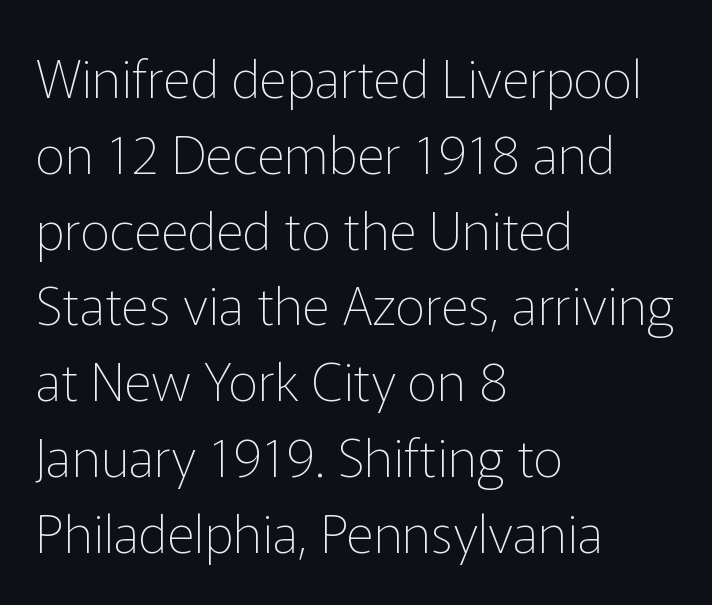
The image shows 53 px thin sans-serif type, upright; set left-aligned, normal line spacing (1.43x), normal letter spacing, not underlined; low stroke contrast and a medium x-height.
